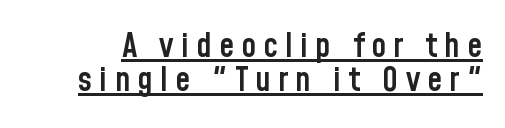
{"serif": "no", "italic": "no", "bold": "semi", "weight": "semibold", "width": "condensed", "stroke_contrast": "low", "x_height": "medium", "monospaced": "no", "underline": "yes", "line_spacing": "tight", "line_spacing_ratio": 1.0, "letter_spacing": "wide", "letter_spacing_em": 0.21, "glyph_px": 34}
